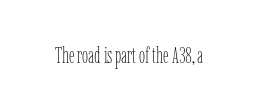
{"italic": "no", "bold": "no", "underline": "no", "letter_spacing": "normal", "letter_spacing_em": 0.0, "glyph_px": 22}
